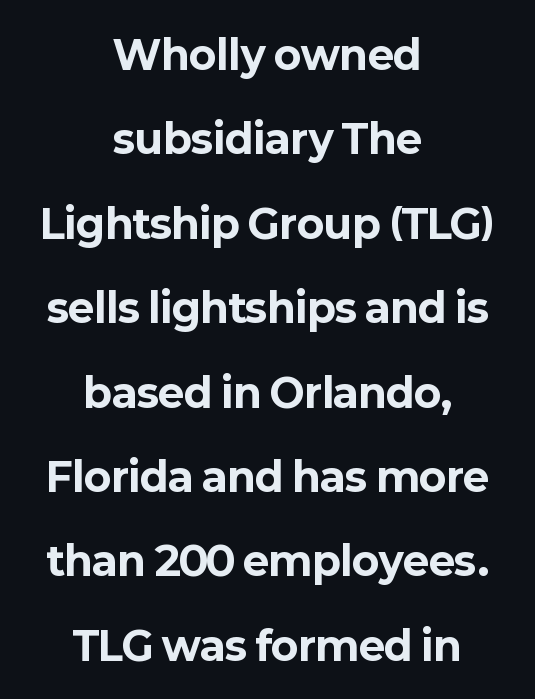
{"serif": "no", "italic": "no", "bold": "yes", "weight": "bold", "width": "normal", "stroke_contrast": "low", "x_height": "medium", "monospaced": "no", "underline": "no", "align": "center", "line_spacing": "loose", "line_spacing_ratio": 2.11, "letter_spacing": "normal", "letter_spacing_em": 0.0, "glyph_px": 40}
